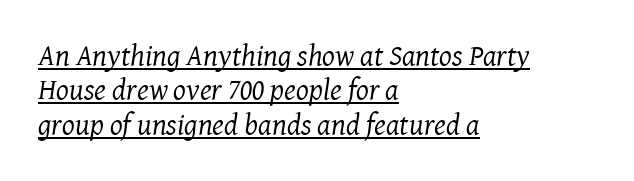
Q: Is the text bold? A: No.
Q: Is the text italic (slanted)? A: Yes, it leans right by about 8 degrees.
Q: Is the typeface a serif or a sans-serif typeface? A: Serif.
Q: Is the text underlined? A: Yes.
Q: How is the paragraph aligned? A: Left-aligned.
Q: Is the spacing between letters normal or unusually wide? A: Normal.
Q: Is the spacing between lines tight, normal or loose? A: Tight.
Q: Width (condensed, normal, or wide)? A: Normal.
Q: Stroke contrast? A: Medium.
Q: x-height? A: Medium.
Q: Monospaced? A: No.
